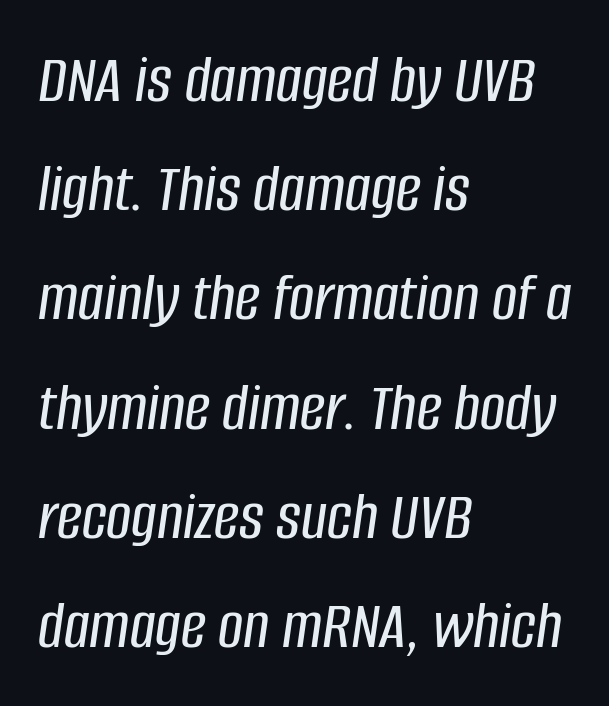
{"italic": "yes", "lean": "right", "slant_degrees": 8, "width": "condensed", "stroke_contrast": "low", "x_height": "large", "monospaced": "no", "underline": "no", "align": "left", "line_spacing": "normal", "line_spacing_ratio": 1.56, "letter_spacing": "normal", "letter_spacing_em": 0.0, "glyph_px": 70}
